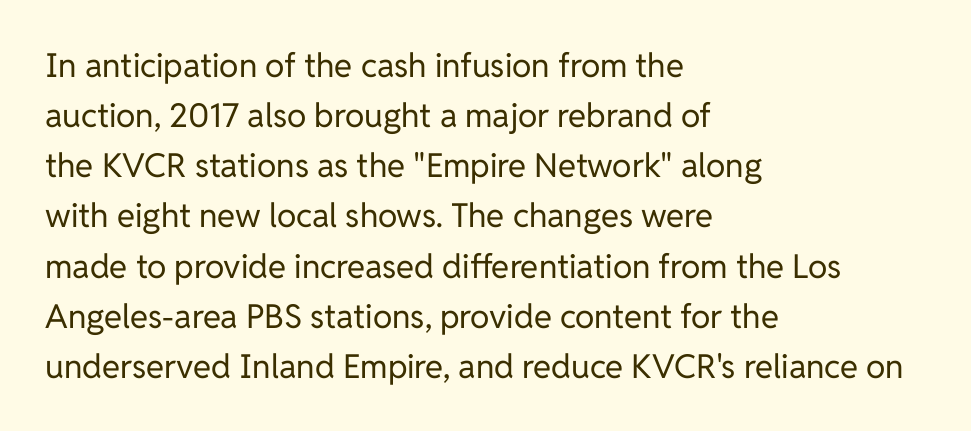
The image shows 33 px regular-weight sans-serif type, upright; set left-aligned, normal line spacing (1.52x), normal letter spacing, not underlined; low stroke contrast and a medium x-height.
